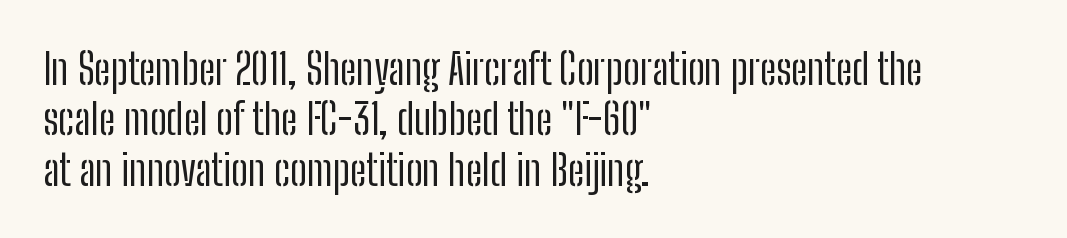
The image shows 42 px regular-weight, condensed sans-serif type, upright; set left-aligned, line spacing 1.2x, normal letter spacing, not underlined; low stroke contrast and a medium x-height.
